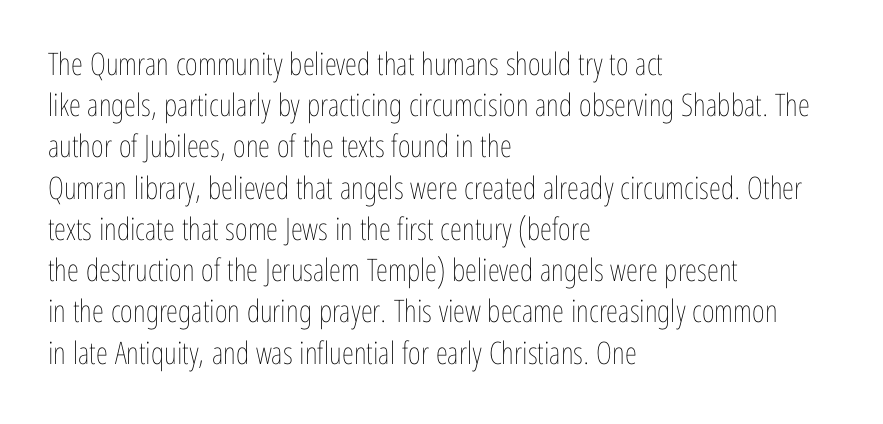
{"italic": "no", "bold": "no", "weight": "thin", "width": "condensed", "stroke_contrast": "low", "x_height": "medium", "monospaced": "no", "underline": "no", "align": "left", "line_spacing": "normal", "line_spacing_ratio": 1.33, "letter_spacing": "normal", "letter_spacing_em": 0.0, "glyph_px": 31}
